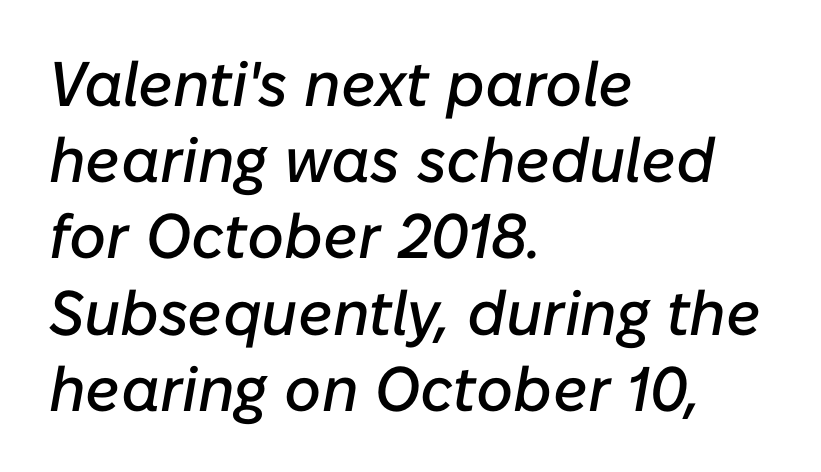
{"italic": "yes", "lean": "right", "slant_degrees": 10, "width": "normal", "stroke_contrast": "low", "x_height": "medium", "monospaced": "no", "underline": "no", "align": "left", "line_spacing_ratio": 1.21, "letter_spacing": "normal", "letter_spacing_em": 0.0, "glyph_px": 63}
